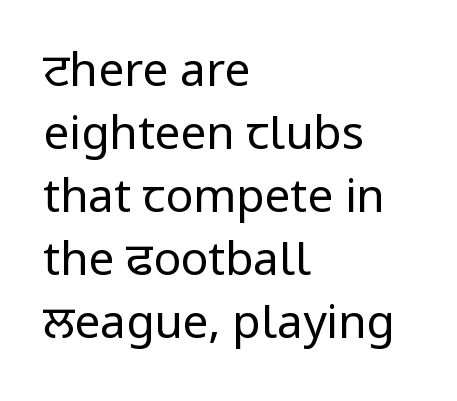
{"serif": "no", "italic": "no", "bold": "no", "weight": "regular", "width": "normal", "stroke_contrast": "low", "x_height": "medium", "monospaced": "no", "underline": "no", "align": "left", "line_spacing": "normal", "line_spacing_ratio": 1.37, "letter_spacing": "normal", "letter_spacing_em": 0.0, "glyph_px": 46}
